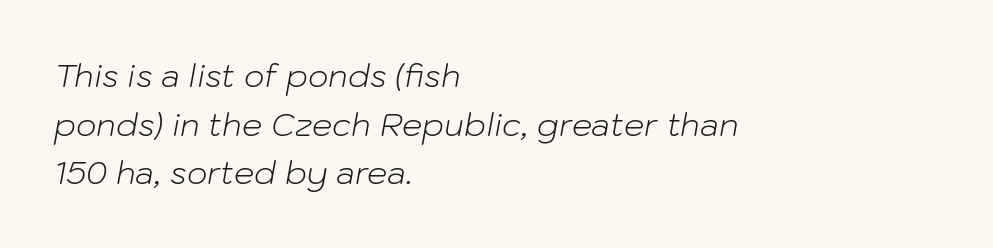
A normal amount of white space separates one row of letters from the next. Letters have the restrained weight of plain body copy at most. This rendering features lettering with no underline. Glyph-to-glyph distance matches everyday printed text. Each letter keeps its own natural width here, so spacing adapts to shape.
